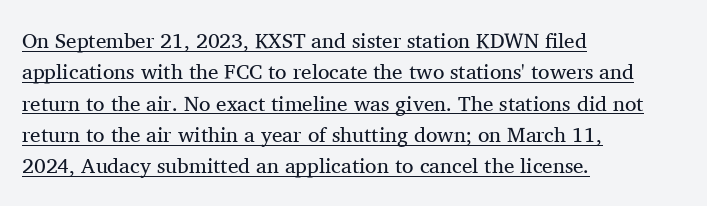
The image shows 21 px text type, upright; set left-aligned, normal line spacing (1.49x), normal letter spacing, underlined.
